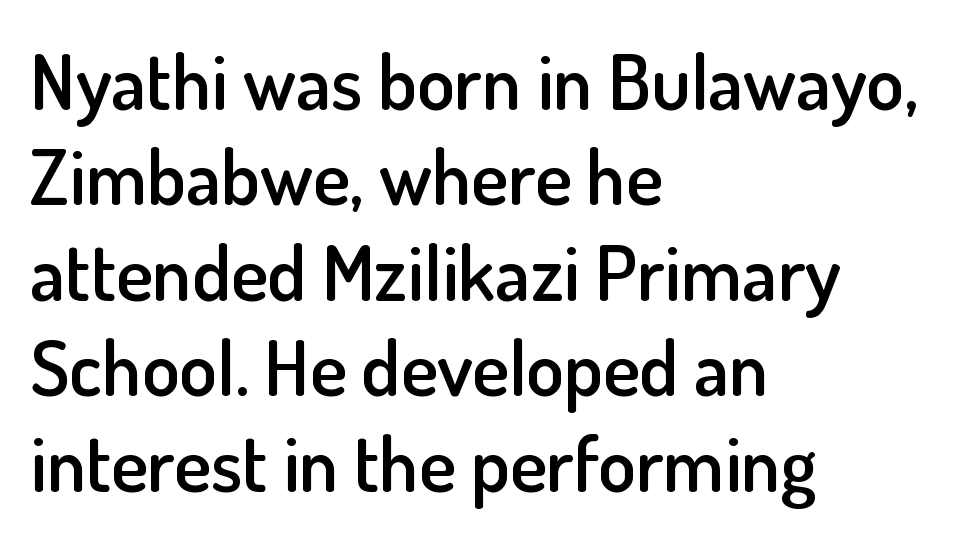
Q: Is the text bold? A: Semi-bold.
Q: Is the text italic (slanted)? A: No, it is upright.
Q: Is the typeface a serif or a sans-serif typeface? A: Sans-serif.
Q: Is the text underlined? A: No.
Q: How is the paragraph aligned? A: Left-aligned.
Q: Is the spacing between letters normal or unusually wide? A: Normal.
Q: Width (condensed, normal, or wide)? A: Normal.
Q: Stroke contrast? A: Low.
Q: x-height? A: Small.
Q: Monospaced? A: No.
